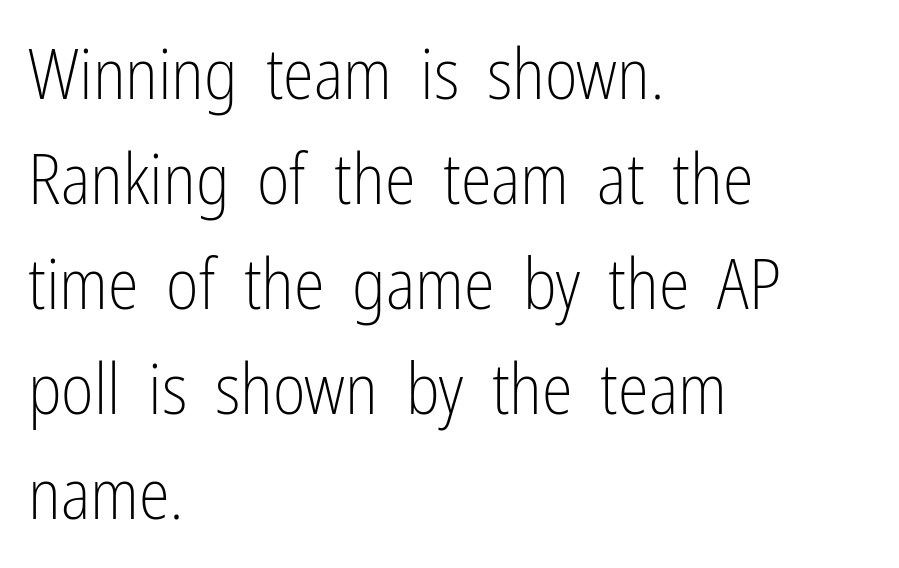
The horizontal fit of the characters is conventional and even. Short and long lines alike share a common starting point at left. How would I describe the line gaps? Plain and ordinary. Does the type have serifs? No, each stem ends abruptly.
